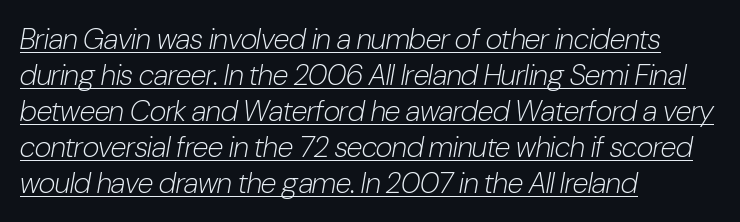
The image shows 29 px light, condensed type, italic (leaning right); set left-aligned, line spacing 1.24x, normal letter spacing, underlined; low stroke contrast and a medium x-height.
